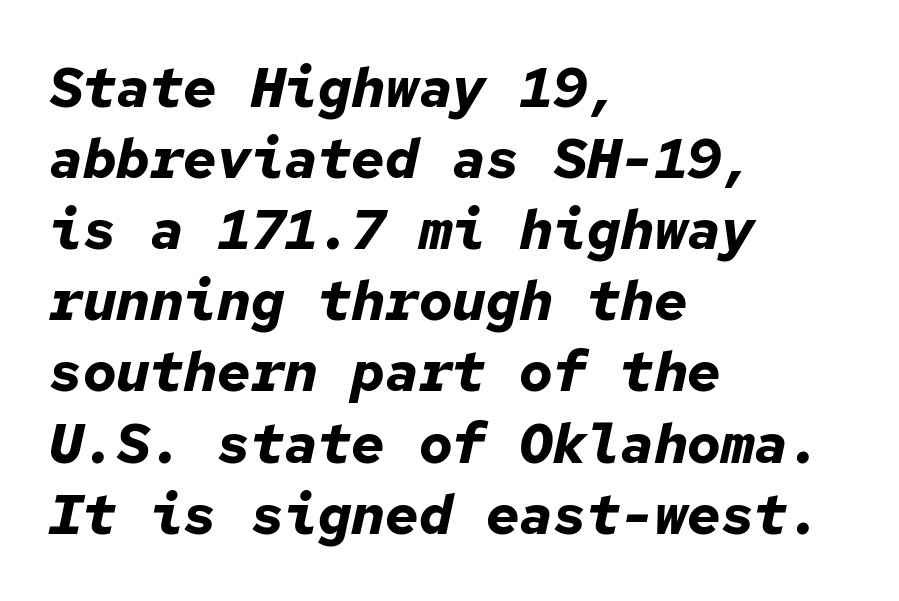
The face used here is monospaced, like something from a code editor. The text block is weighted toward the left margin, trailing off unevenly rightward. Caption: standard tracking, unaltered. You'd pick this weight for a headline — it's a proper bold. You can tell it's italic because the verticals aren't actually vertical.
